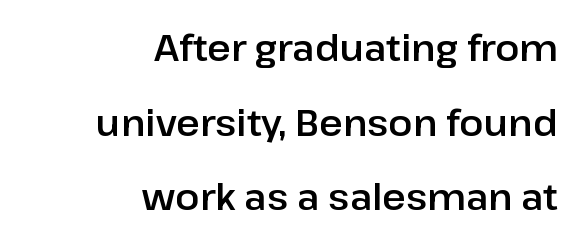
Q: Is the text italic (slanted)? A: No, it is upright.
Q: Is the typeface a serif or a sans-serif typeface? A: Sans-serif.
Q: Is the text underlined? A: No.
Q: How is the paragraph aligned? A: Right-aligned.
Q: Is the spacing between letters normal or unusually wide? A: Normal.
Q: Is the spacing between lines tight, normal or loose? A: Loose.
Q: Width (condensed, normal, or wide)? A: Normal.
Q: Stroke contrast? A: Low.
Q: x-height? A: Medium.
Q: Monospaced? A: No.
